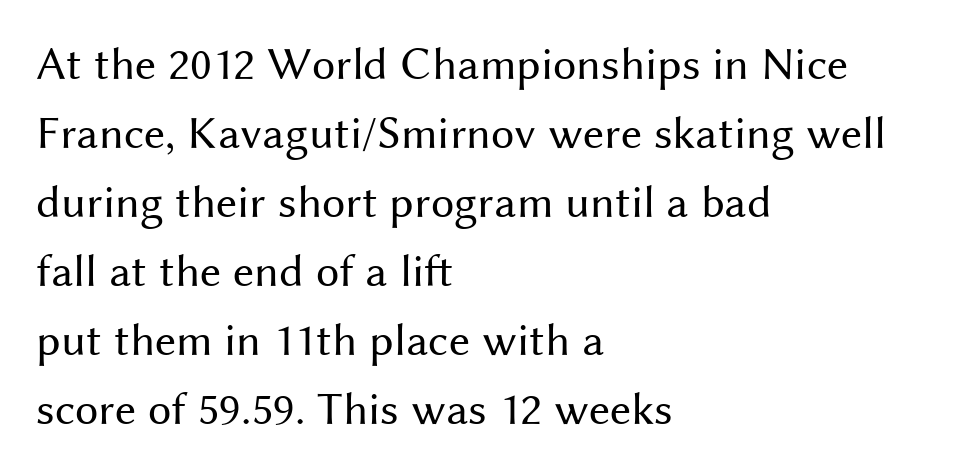
Q: Is the text bold? A: No.
Q: Is the text italic (slanted)? A: No, it is upright.
Q: Is the typeface a serif or a sans-serif typeface? A: Sans-serif.
Q: Is the text underlined? A: No.
Q: How is the paragraph aligned? A: Left-aligned.
Q: Is the spacing between letters normal or unusually wide? A: Normal.
Q: Is the spacing between lines tight, normal or loose? A: Normal.
Q: Width (condensed, normal, or wide)? A: Normal.
Q: Stroke contrast? A: Medium.
Q: x-height? A: Medium.
Q: Monospaced? A: No.
